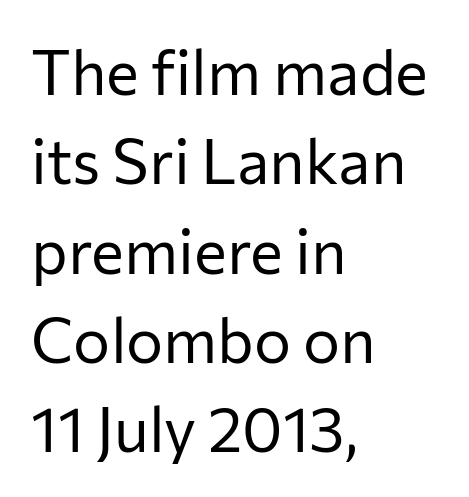
Q: Is the text bold? A: No.
Q: Is the text italic (slanted)? A: No, it is upright.
Q: Is the typeface a serif or a sans-serif typeface? A: Sans-serif.
Q: Is the text underlined? A: No.
Q: How is the paragraph aligned? A: Left-aligned.
Q: Is the spacing between letters normal or unusually wide? A: Normal.
Q: Is the spacing between lines tight, normal or loose? A: Normal.
Q: Width (condensed, normal, or wide)? A: Normal.
Q: Stroke contrast? A: Low.
Q: x-height? A: Medium.
Q: Monospaced? A: No.
